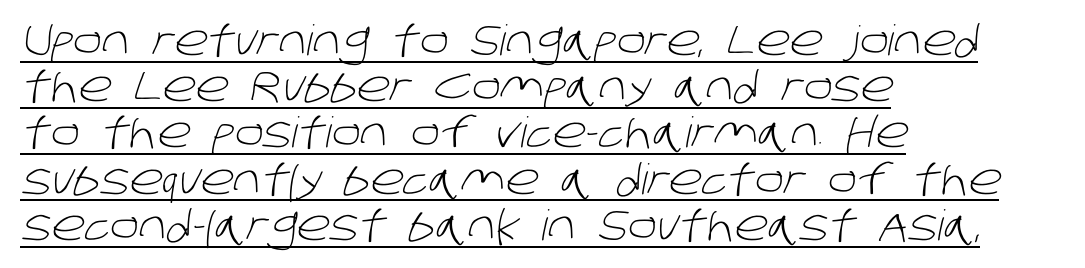
{"serif": "no", "bold": "no", "weight": "light", "width": "normal", "stroke_contrast": "low", "x_height": "large", "monospaced": "no", "underline": "yes", "align": "left", "line_spacing": "tight", "line_spacing_ratio": 1.1, "letter_spacing": "normal", "letter_spacing_em": 0.0, "glyph_px": 42}
